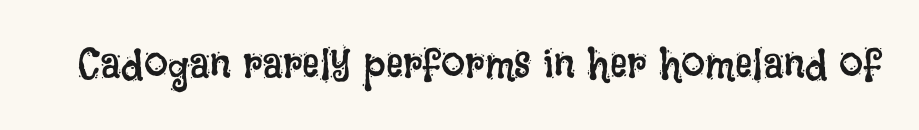
Q: Is the text bold? A: No.
Q: Is the text italic (slanted)? A: No, it is upright.
Q: Is the text underlined? A: No.
Q: Is the spacing between letters normal or unusually wide? A: Normal.
Q: Width (condensed, normal, or wide)? A: Condensed.
Q: Stroke contrast? A: Low.
Q: x-height? A: Large.
Q: Monospaced? A: No.
